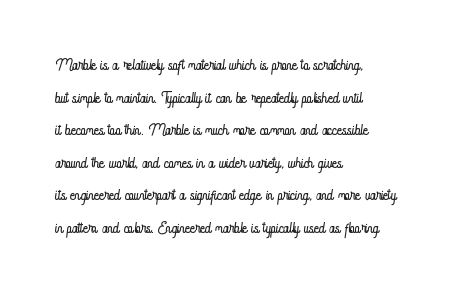
Rows of type keep a routine distance in the vertical direction. The space beneath each line is pristine and unruled. Which margin do the lines hug? The left one — the right edge is uneven. The letterforms sit shoulder to shoulder at normal distance.
